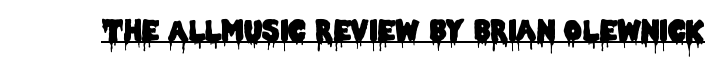
Q: Is the text italic (slanted)? A: No, it is upright.
Q: Is the typeface a serif or a sans-serif typeface? A: Sans-serif.
Q: Is the text underlined? A: Yes.
Q: Is the spacing between letters normal or unusually wide? A: Normal.
Q: Width (condensed, normal, or wide)? A: Condensed.
Q: Stroke contrast? A: Low.
Q: x-height? A: Large.
Q: Monospaced? A: No.
